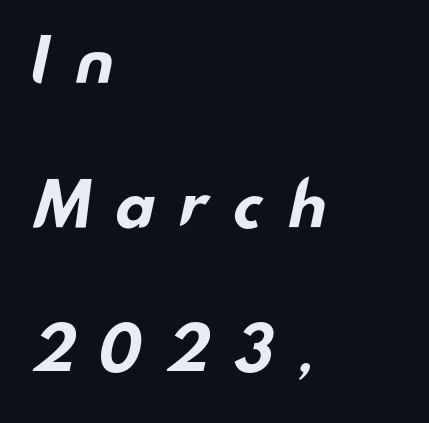
Q: Is the text bold? A: Yes.
Q: Is the typeface a serif or a sans-serif typeface? A: Sans-serif.
Q: Is the text underlined? A: No.
Q: How is the paragraph aligned? A: Left-aligned.
Q: Is the spacing between letters normal or unusually wide? A: Unusually wide.
Q: Is the spacing between lines tight, normal or loose? A: Loose.
Q: Width (condensed, normal, or wide)? A: Wide.
Q: Stroke contrast? A: Low.
Q: x-height? A: Small.
Q: Monospaced? A: No.
